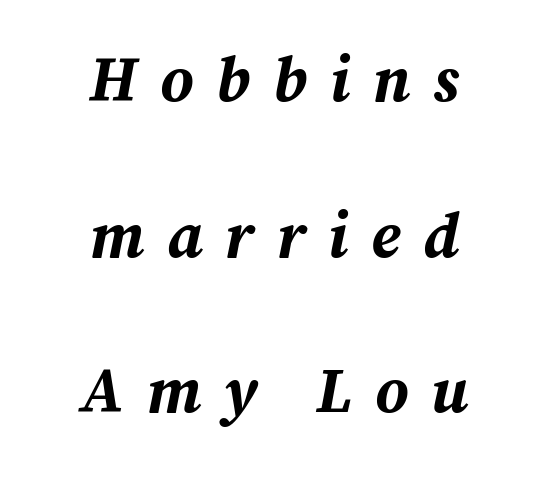
Q: Is the text bold? A: Yes.
Q: Is the text italic (slanted)? A: Yes, it leans right by about 12 degrees.
Q: Is the text underlined? A: No.
Q: How is the paragraph aligned? A: Centered.
Q: Is the spacing between letters normal or unusually wide? A: Unusually wide.
Q: Is the spacing between lines tight, normal or loose? A: Loose.
Q: Width (condensed, normal, or wide)? A: Normal.
Q: Stroke contrast? A: Medium.
Q: x-height? A: Medium.
Q: Monospaced? A: No.
